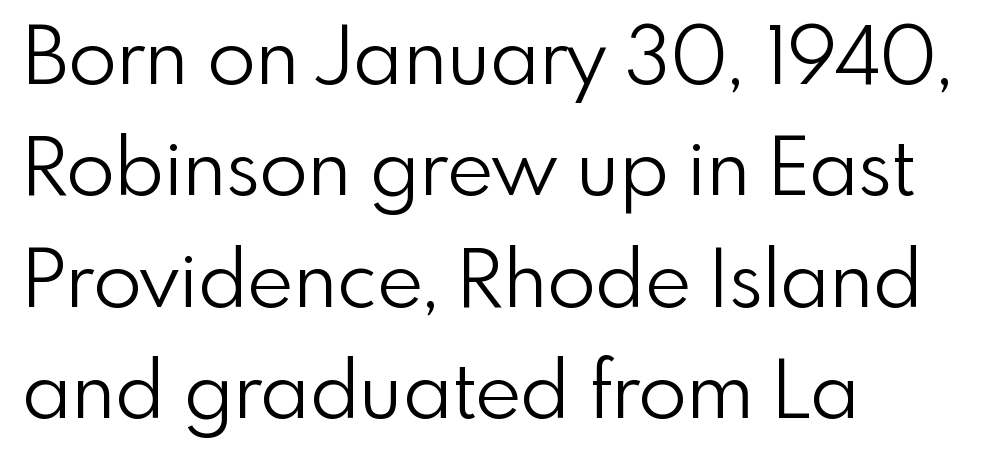
{"serif": "no", "italic": "no", "bold": "no", "weight": "light", "width": "normal", "stroke_contrast": "low", "x_height": "small", "monospaced": "no", "underline": "no", "align": "left", "line_spacing": "normal", "line_spacing_ratio": 1.41, "letter_spacing": "normal", "letter_spacing_em": 0.0, "glyph_px": 79}
